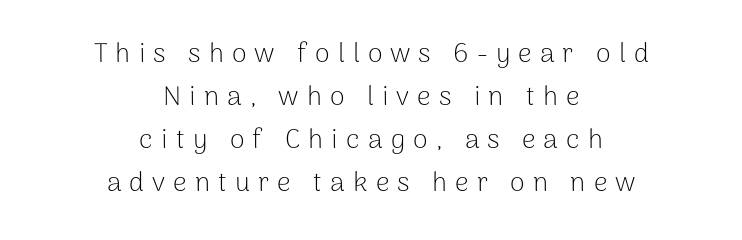
The image shows 27 px text type, upright; set centered, normal line spacing (1.59x), unusually wide letter spacing (+0.3 em), not underlined.
